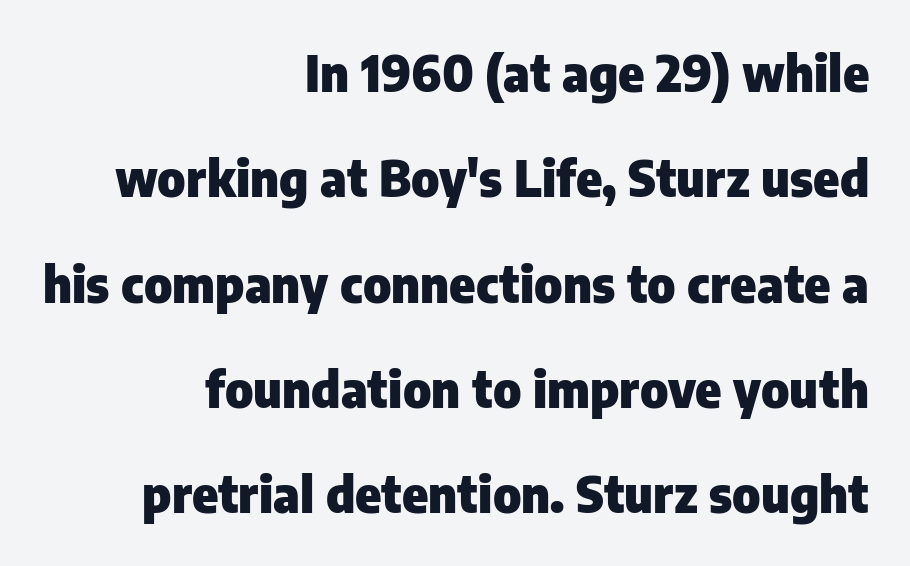
Q: Is the text bold? A: Yes.
Q: Is the text italic (slanted)? A: No, it is upright.
Q: Is the typeface a serif or a sans-serif typeface? A: Sans-serif.
Q: Is the text underlined? A: No.
Q: How is the paragraph aligned? A: Right-aligned.
Q: Is the spacing between letters normal or unusually wide? A: Normal.
Q: Is the spacing between lines tight, normal or loose? A: Loose.
Q: Width (condensed, normal, or wide)? A: Normal.
Q: Stroke contrast? A: Low.
Q: x-height? A: Medium.
Q: Monospaced? A: No.
